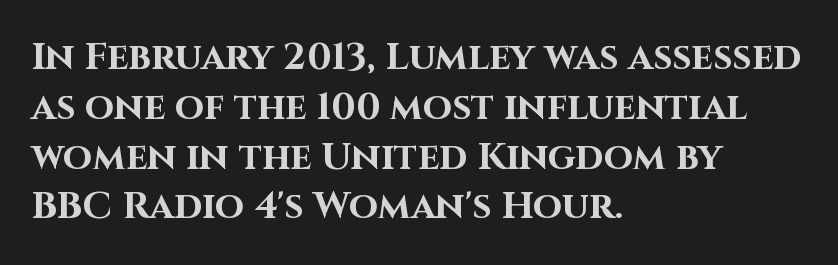
Q: Is the text bold? A: Yes.
Q: Is the text italic (slanted)? A: No, it is upright.
Q: Is the typeface a serif or a sans-serif typeface? A: Sans-serif.
Q: Is the text underlined? A: No.
Q: How is the paragraph aligned? A: Left-aligned.
Q: Is the spacing between letters normal or unusually wide? A: Normal.
Q: Is the spacing between lines tight, normal or loose? A: Normal.
Q: Width (condensed, normal, or wide)? A: Normal.
Q: Stroke contrast? A: High.
Q: x-height? A: Large.
Q: Monospaced? A: No.
